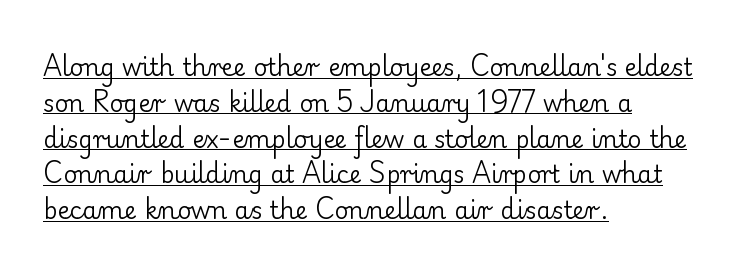
The image shows 24 px text type, upright; set left-aligned, normal line spacing (1.49x), normal letter spacing, underlined.
